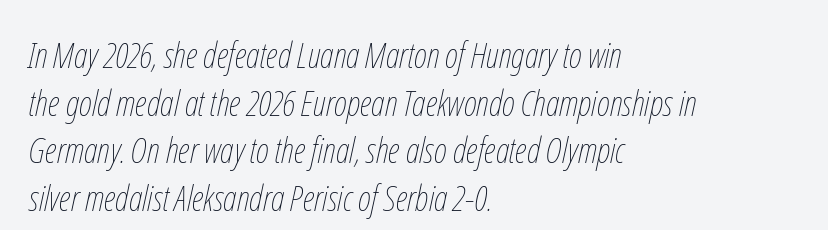
The image shows 36 px thin, condensed type, italic (leaning right); set left-aligned, normal line spacing (1.32x), normal letter spacing, not underlined; low stroke contrast and a medium x-height.
